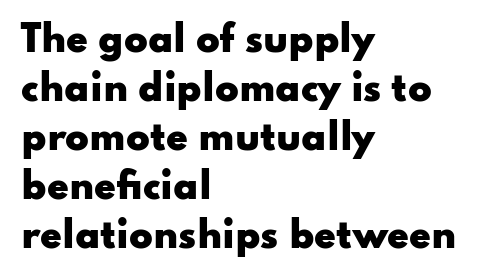
{"serif": "no", "italic": "no", "bold": "yes", "weight": "heavy", "width": "wide", "stroke_contrast": "low", "x_height": "small", "monospaced": "no", "underline": "no", "align": "left", "line_spacing": "normal", "line_spacing_ratio": 1.4, "letter_spacing": "normal", "letter_spacing_em": 0.0, "glyph_px": 35}
